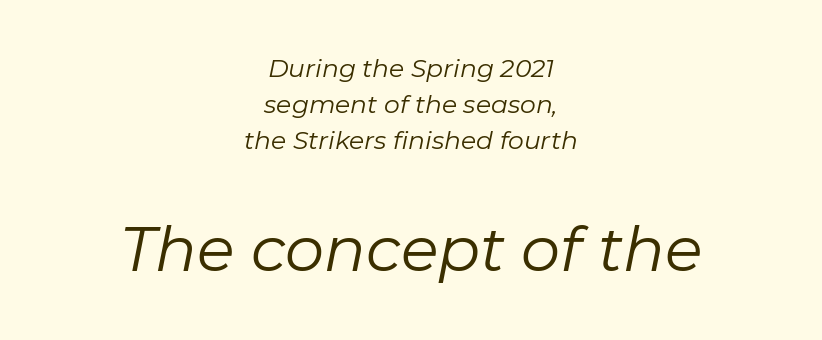
The image shows 62 px regular-weight type, italic (leaning right); set centered, normal line spacing (1.45x), normal letter spacing, not underlined; the second (bottom) block is 2.48x larger; low stroke contrast and a medium x-height.
